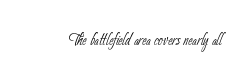
Q: Is the text bold? A: No.
Q: Is the text underlined? A: No.
Q: Is the spacing between letters normal or unusually wide? A: Normal.
